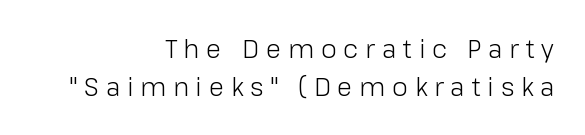
{"italic": "no", "bold": "no", "underline": "no", "align": "right", "line_spacing": "normal", "line_spacing_ratio": 1.51, "letter_spacing": "wide", "letter_spacing_em": 0.28, "glyph_px": 25}
